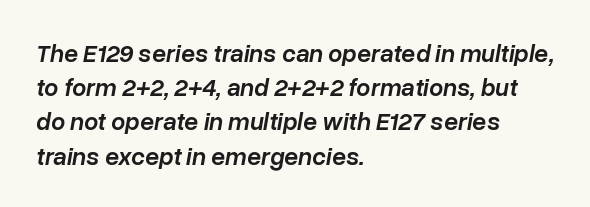
Slanted lettering throughout. Alignment: flush left. This is the in-between weight designers call semibold or demi. The horizontal fit of the characters is conventional and even. Clear beneath every line of the passage. The designer left line spacing at the default.
